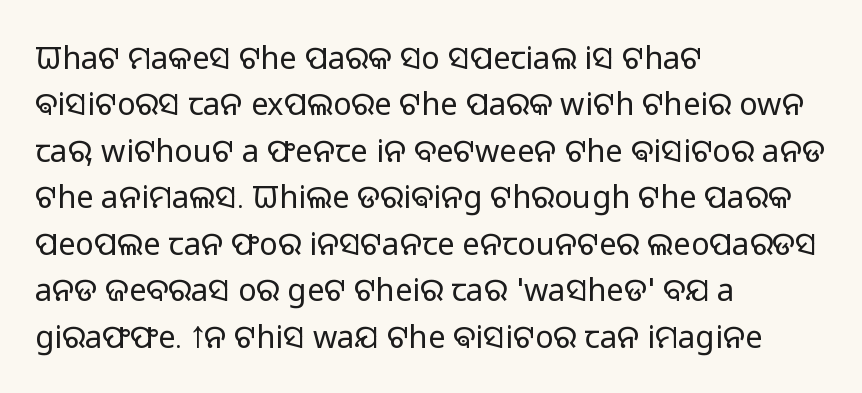
{"serif": "no", "italic": "no", "bold": "no", "weight": "light", "width": "normal", "stroke_contrast": "low", "x_height": "medium", "monospaced": "no", "underline": "no", "align": "left", "line_spacing": "normal", "line_spacing_ratio": 1.5, "letter_spacing": "normal", "letter_spacing_em": 0.0, "glyph_px": 31}
